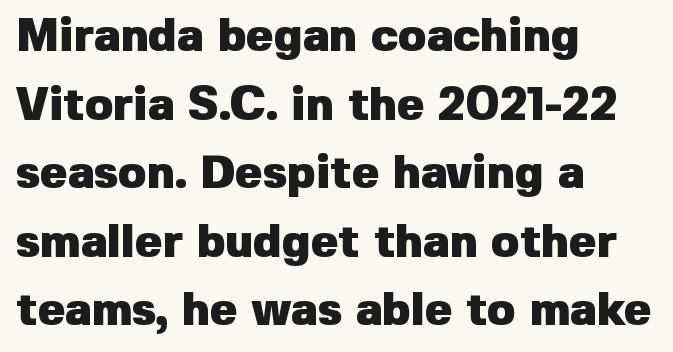
{"serif": "no", "italic": "no", "bold": "yes", "weight": "heavy", "width": "normal", "stroke_contrast": "low", "x_height": "medium", "monospaced": "no", "underline": "no", "align": "left", "line_spacing": "normal", "line_spacing_ratio": 1.49, "letter_spacing": "normal", "letter_spacing_em": 0.0, "glyph_px": 46}
